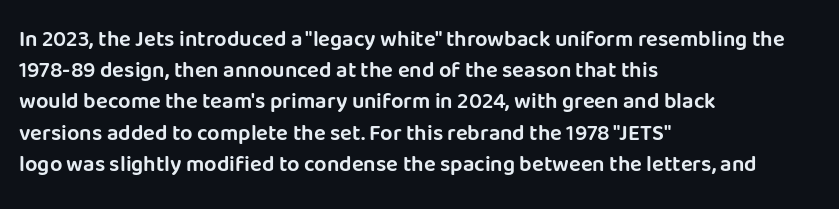
The image shows 22 px text type, upright; set left-aligned, normal line spacing (1.42x), normal letter spacing, not underlined.
